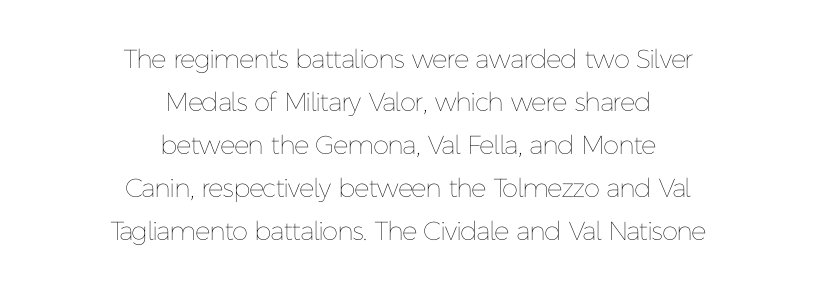
{"italic": "no", "bold": "no", "underline": "no", "align": "center", "line_spacing": "normal", "line_spacing_ratio": 1.65, "letter_spacing": "normal", "letter_spacing_em": 0.0, "glyph_px": 26}
